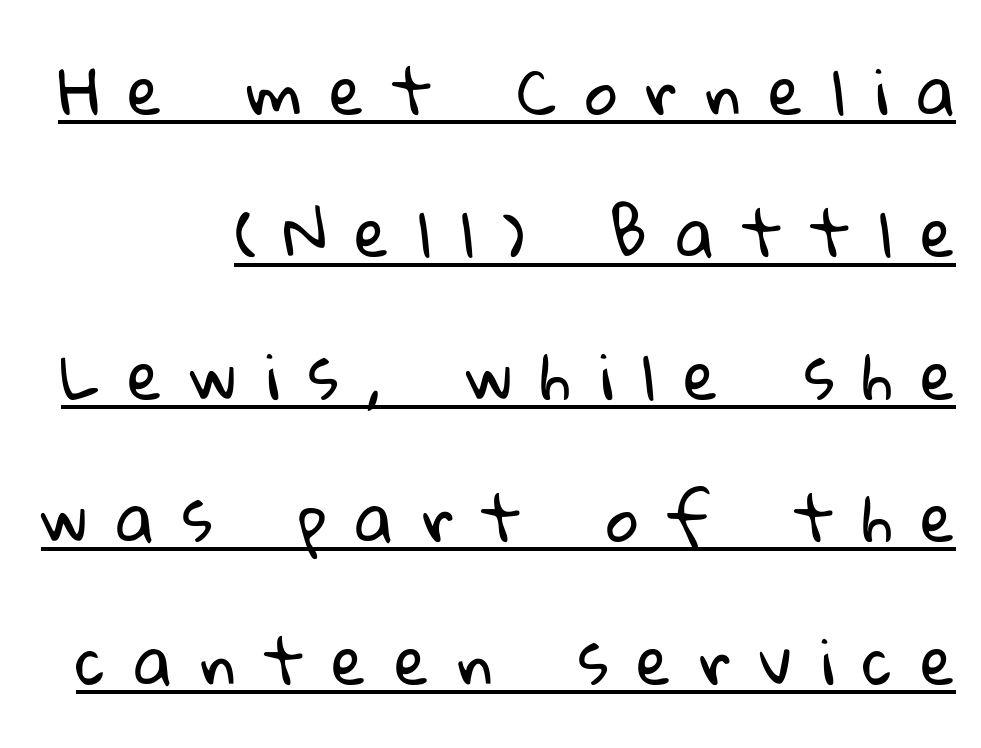
The image shows 63 px regular-weight sans-serif type; set loose line spacing (2.26x), unusually wide letter spacing (+0.45 em), underlined; low stroke contrast and a medium x-height.
